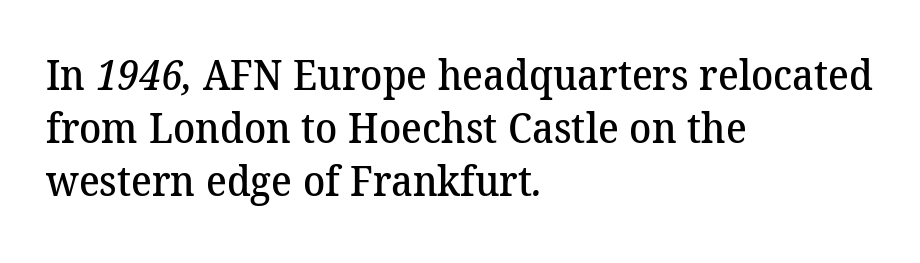
Q: Is the text bold? A: Semi-bold.
Q: Is the typeface a serif or a sans-serif typeface? A: Serif.
Q: Is the text underlined? A: No.
Q: How is the paragraph aligned? A: Left-aligned.
Q: Is the spacing between letters normal or unusually wide? A: Normal.
Q: Is the spacing between lines tight, normal or loose? A: Normal.
Q: Width (condensed, normal, or wide)? A: Normal.
Q: Stroke contrast? A: Medium.
Q: x-height? A: Medium.
Q: Monospaced? A: No.
